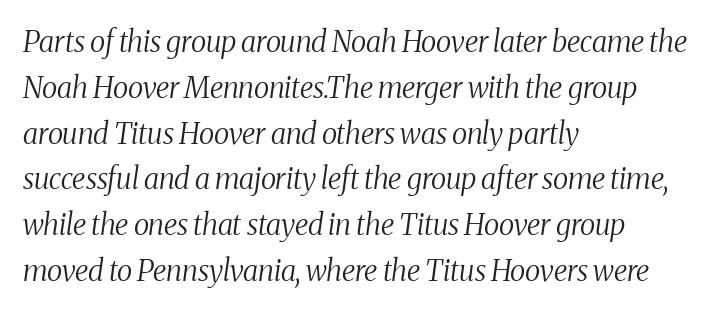
Honestly, the row spacing looks completely unremarkable. Spacing verdict: proportional, widths tailored to each character. The letters look calm and open, with moderate or lighter stems. The text was rendered using a seriffed face with decorative stroke endings. The line texture is even and compact thanks to regular tracking. Decoration check: the copy has no underline.
